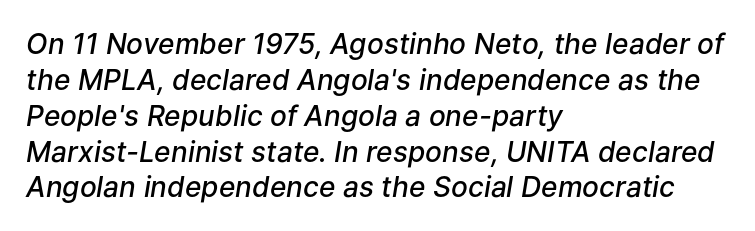
The image shows 28 px semibold type, italic (leaning right); set left-aligned, normal line spacing (1.28x), normal letter spacing, not underlined; low stroke contrast and a medium x-height.
